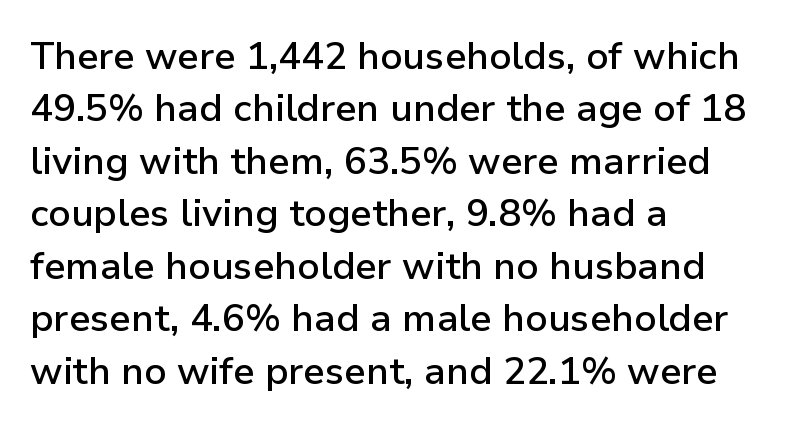
Alignment: flush left. Regarding leading, the lines here are spaced in the standard way. Spacing verdict: proportional, widths tailored to each character. Has an underline been added? It has not. A sans-serif font was chosen for this passage. Posture: straight, roman, zero tilt.
